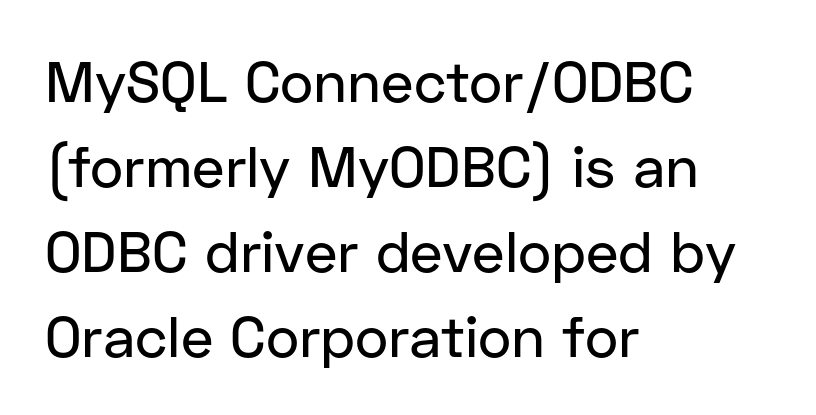
The image shows 57 px sans-serif type, upright; set left-aligned, normal line spacing (1.49x), normal letter spacing, not underlined; low stroke contrast and a medium x-height.
